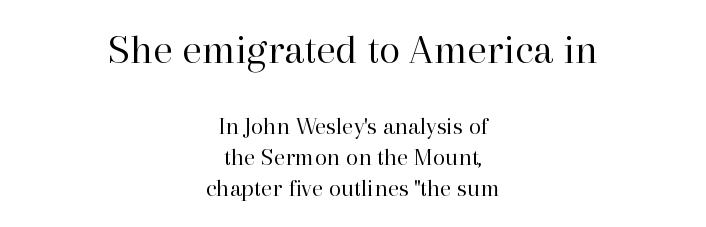
The image shows 43 px regular-weight serif type, upright; set centered, line spacing 1.23x, normal letter spacing, not underlined; the first (top) block is 1.72x larger; high stroke contrast and a medium x-height.
